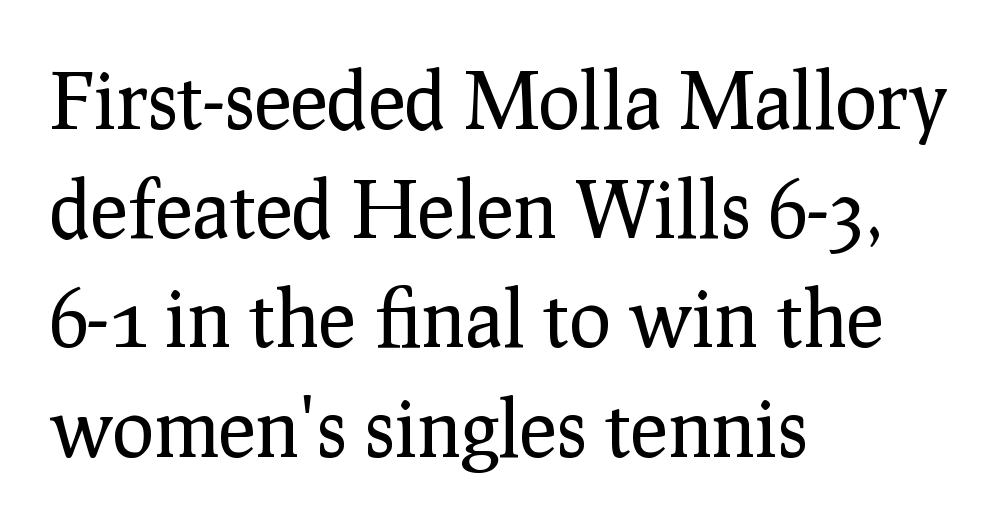
The image shows 78 px regular-weight serif type, upright; set left-aligned, normal line spacing (1.4x), normal letter spacing, not underlined; low stroke contrast and a medium x-height.
